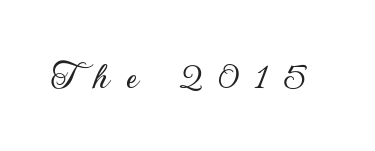
The typeface chosen for these lines omits serifs. The strip under each line holds only bare page. Does extra space separate the letters? Yes, quite a lot of it. Each letter keeps its own natural width here, so spacing adapts to shape.
